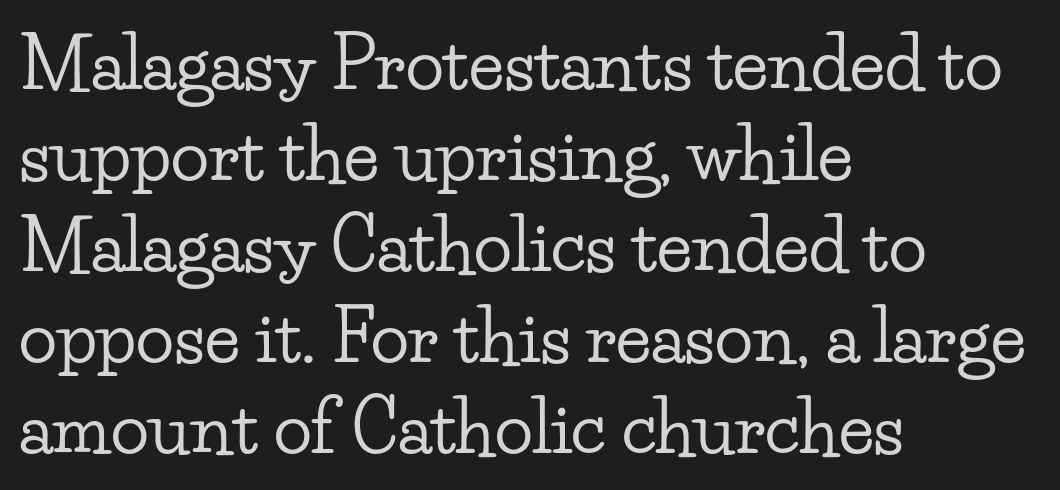
Q: Is the text italic (slanted)? A: No, it is upright.
Q: Is the typeface a serif or a sans-serif typeface? A: Serif.
Q: Is the text underlined? A: No.
Q: How is the paragraph aligned? A: Left-aligned.
Q: Is the spacing between letters normal or unusually wide? A: Normal.
Q: Is the spacing between lines tight, normal or loose? A: Normal.
Q: Width (condensed, normal, or wide)? A: Wide.
Q: Stroke contrast? A: Low.
Q: x-height? A: Small.
Q: Monospaced? A: No.
